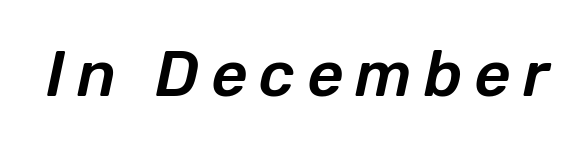
Bare-footed words on every line. These lines were composed using italics. Varying glyph widths throughout — classic text-font behaviour.
